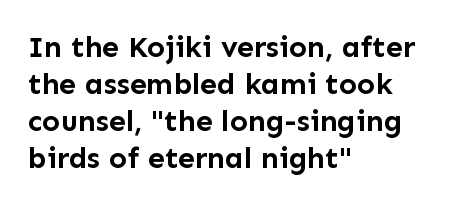
The image shows 30 px semibold sans-serif type, upright; set left-aligned, line spacing 1.23x, normal letter spacing, not underlined; low stroke contrast and a medium x-height.
